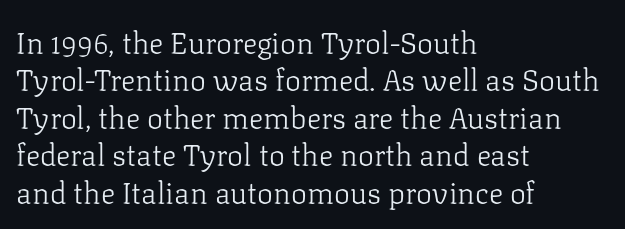
Q: Is the text bold? A: No.
Q: Is the text italic (slanted)? A: No, it is upright.
Q: Is the typeface a serif or a sans-serif typeface? A: Serif.
Q: Is the text underlined? A: No.
Q: How is the paragraph aligned? A: Left-aligned.
Q: Is the spacing between letters normal or unusually wide? A: Normal.
Q: Is the spacing between lines tight, normal or loose? A: Normal.
Q: Width (condensed, normal, or wide)? A: Normal.
Q: Stroke contrast? A: Low.
Q: x-height? A: Medium.
Q: Monospaced? A: No.
